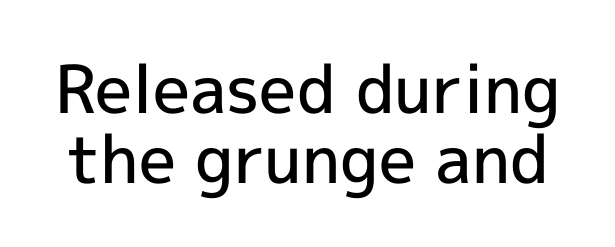
Q: Is the text bold? A: Semi-bold.
Q: Is the text italic (slanted)? A: No, it is upright.
Q: Is the typeface a serif or a sans-serif typeface? A: Sans-serif.
Q: Is the text underlined? A: No.
Q: Is the spacing between letters normal or unusually wide? A: Normal.
Q: Is the spacing between lines tight, normal or loose? A: Tight.
Q: Width (condensed, normal, or wide)? A: Normal.
Q: x-height? A: Medium.
Q: Monospaced? A: No.
